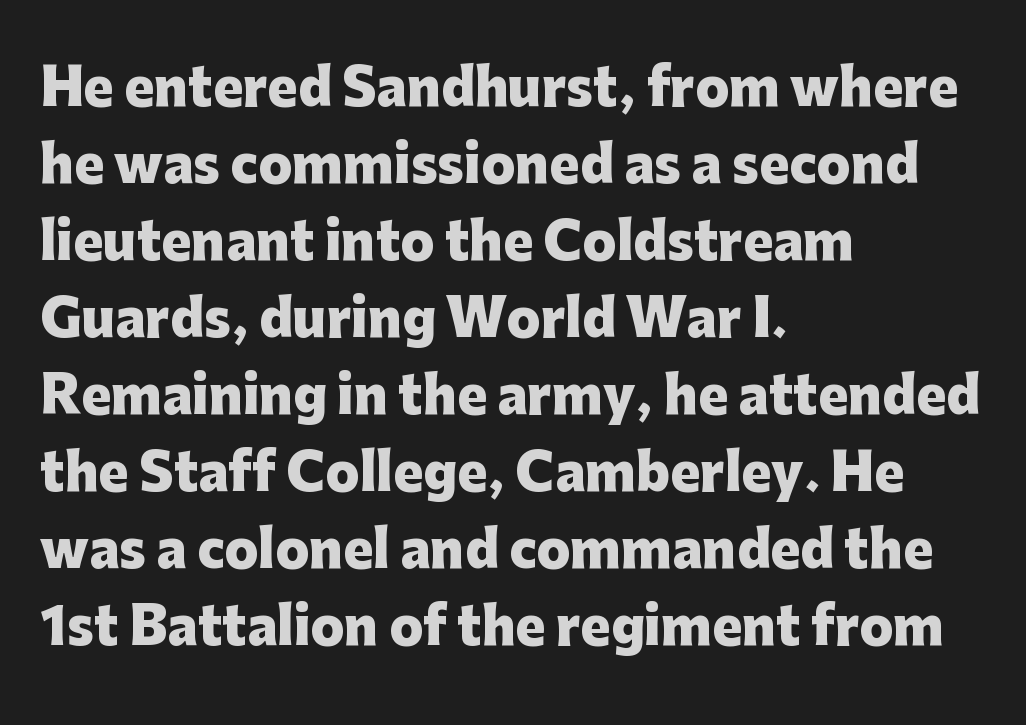
Honestly, the letter spacing is just normal — you wouldn't notice it. The characters look thick and weighty, a clear bold. Note the varied advance widths — an 'i' is clearly narrower than an 'm'. The lettering holds an erect, upright posture throughout.
